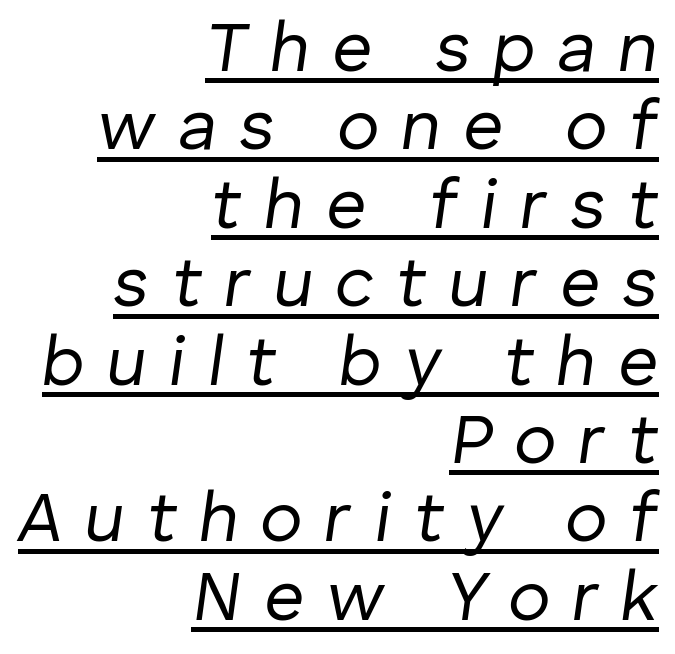
{"italic": "yes", "lean": "right", "slant_degrees": 8, "bold": "no", "weight": "regular", "width": "normal", "stroke_contrast": "low", "x_height": "medium", "monospaced": "no", "underline": "yes", "align": "right", "line_spacing": "tight", "line_spacing_ratio": 1.12, "letter_spacing": "wide", "letter_spacing_em": 0.32, "glyph_px": 70}
